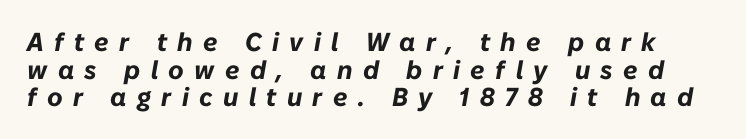
The image shows 26 px bold type, italic (leaning right); set tight line spacing (1.06x), unusually wide letter spacing (+0.4 em), not underlined.
